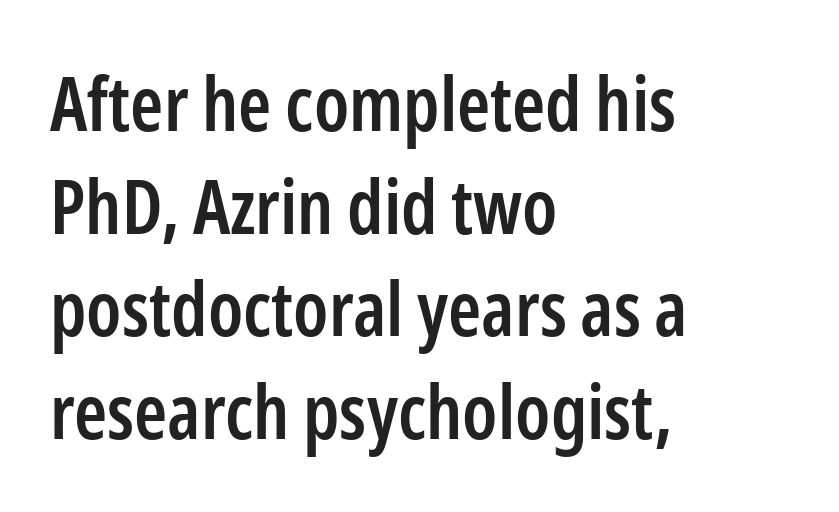
{"serif": "no", "italic": "no", "bold": "semi", "weight": "semibold", "width": "condensed", "stroke_contrast": "low", "x_height": "medium", "monospaced": "no", "underline": "no", "align": "left", "line_spacing": "normal", "line_spacing_ratio": 1.37, "letter_spacing": "normal", "letter_spacing_em": 0.0, "glyph_px": 75}
